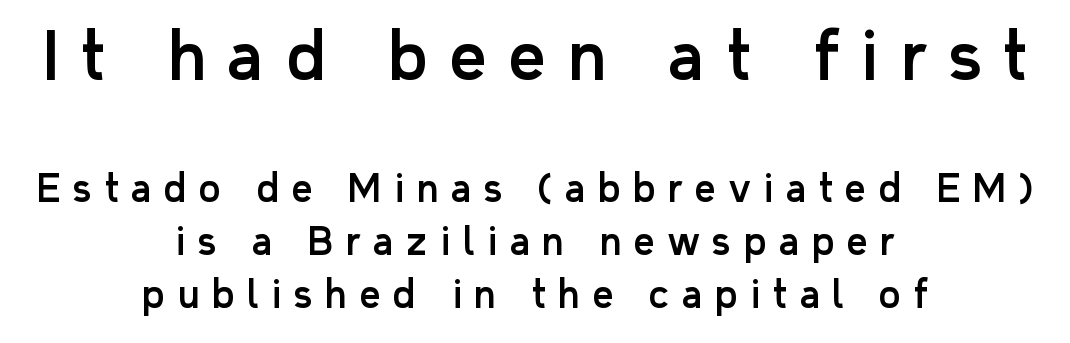
Q: Is the text italic (slanted)? A: No, it is upright.
Q: Is the typeface a serif or a sans-serif typeface? A: Sans-serif.
Q: Is the text underlined? A: No.
Q: How is the paragraph aligned? A: Centered.
Q: Is the spacing between letters normal or unusually wide? A: Unusually wide.
Q: Is the spacing between lines tight, normal or loose? A: Normal.
Q: Which block of text is set in a larger size, the first (top) or the second (bottom)? A: The first (top) one.
Q: Width (condensed, normal, or wide)? A: Normal.
Q: Stroke contrast? A: Low.
Q: x-height? A: Medium.
Q: Monospaced? A: No.
